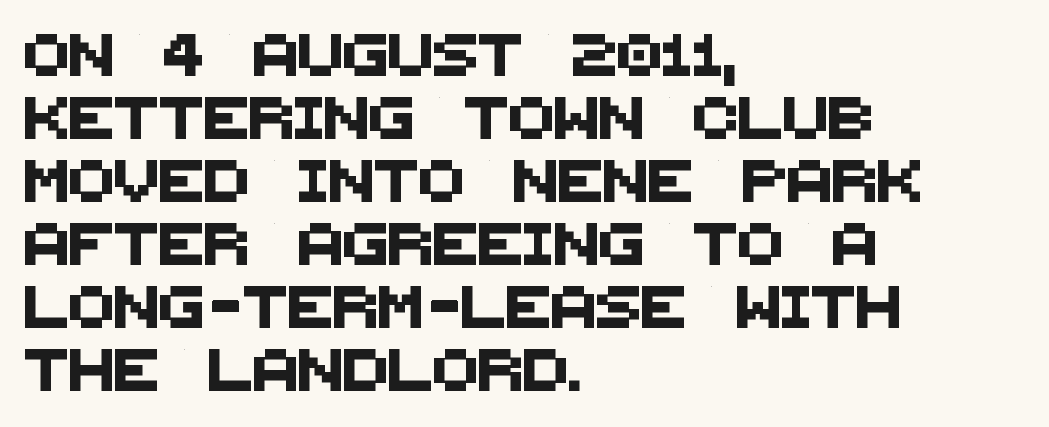
Q: Is the typeface a serif or a sans-serif typeface? A: Sans-serif.
Q: Is the text underlined? A: No.
Q: How is the paragraph aligned? A: Left-aligned.
Q: Is the spacing between letters normal or unusually wide? A: Normal.
Q: Is the spacing between lines tight, normal or loose? A: Normal.
Q: Width (condensed, normal, or wide)? A: Normal.
Q: Stroke contrast? A: Medium.
Q: x-height? A: Large.
Q: Monospaced? A: No.
